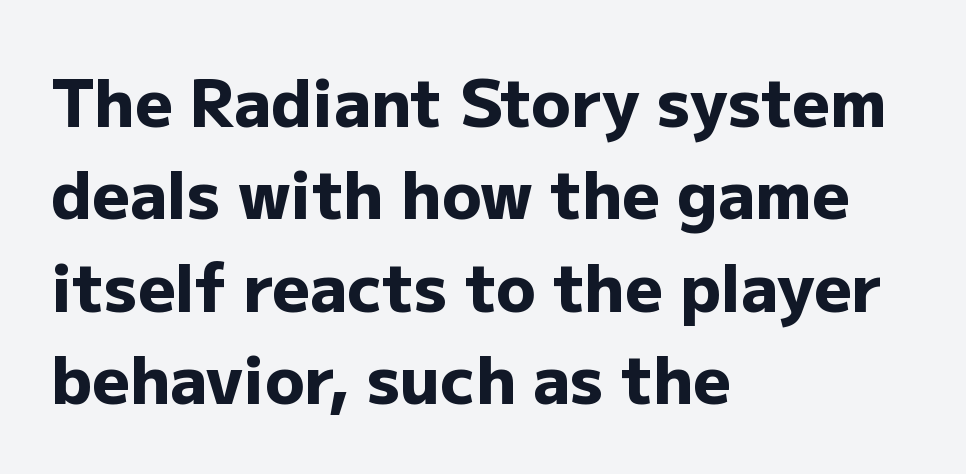
{"serif": "no", "italic": "no", "bold": "yes", "weight": "heavy", "width": "normal", "stroke_contrast": "low", "x_height": "medium", "monospaced": "no", "underline": "no", "align": "left", "line_spacing": "normal", "line_spacing_ratio": 1.42, "letter_spacing": "normal", "letter_spacing_em": 0.0, "glyph_px": 65}
